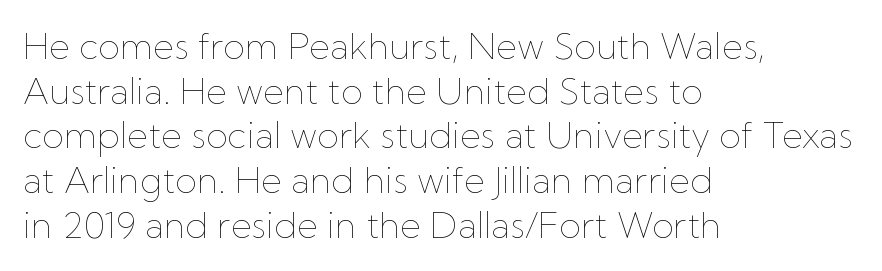
The specimen reads as upright at a glance. Does the copy run flush right? No — it runs flush left. The letters advance in unequal steps, a hallmark of proportional type. Letter spacing: default. The area under the type is left untouched. Stems here are at most as thick as an everyday book face.
